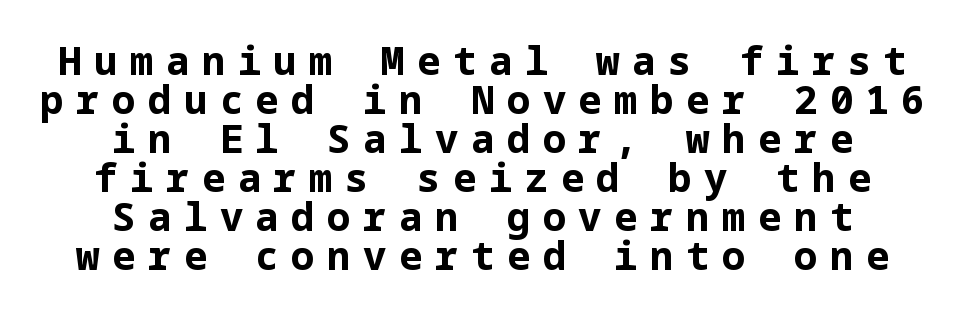
{"serif": "no", "italic": "no", "bold": "yes", "weight": "bold", "width": "normal", "stroke_contrast": "low", "x_height": "medium", "underline": "no", "align": "center", "line_spacing": "tight", "line_spacing_ratio": 1.0, "letter_spacing": "wide", "letter_spacing_em": 0.32, "glyph_px": 39}
